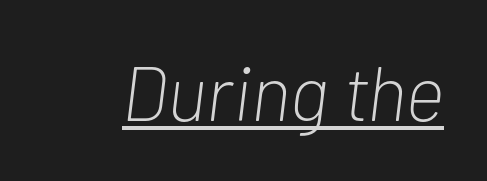
The image shows 77 px light, condensed type, italic (leaning right); set normal letter spacing, underlined; low stroke contrast and a medium x-height.
